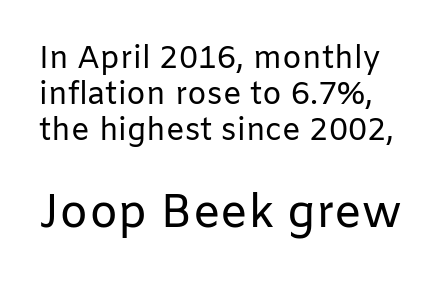
The axis of the letterforms is exactly vertical. Looks like regular typesetting: each glyph gets only the width it needs. This is sans-serif lettering, the kind often seen on screens and signage. Size contrast runs from small at the top to large at the bottom.
